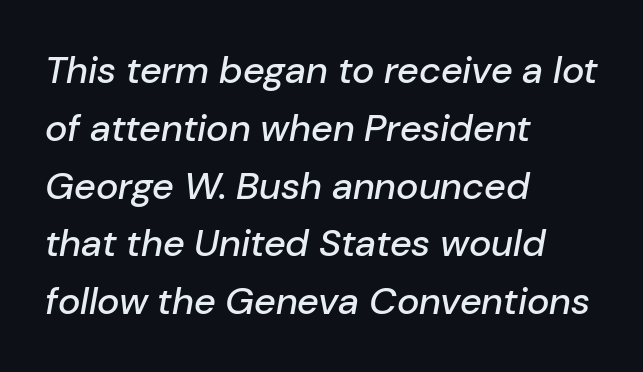
The image shows 38 px text type, italic (leaning right); set left-aligned, normal line spacing (1.52x), normal letter spacing, not underlined; low stroke contrast and a medium x-height.
